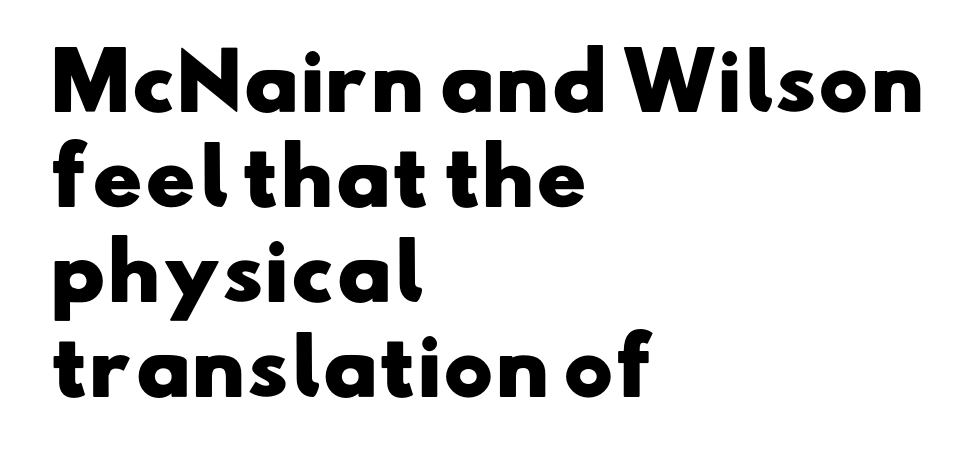
Q: Is the text bold? A: Yes.
Q: Is the typeface a serif or a sans-serif typeface? A: Sans-serif.
Q: Is the text underlined? A: No.
Q: How is the paragraph aligned? A: Left-aligned.
Q: Is the spacing between letters normal or unusually wide? A: Normal.
Q: Is the spacing between lines tight, normal or loose? A: Normal.
Q: Width (condensed, normal, or wide)? A: Wide.
Q: Stroke contrast? A: Low.
Q: x-height? A: Small.
Q: Monospaced? A: No.
